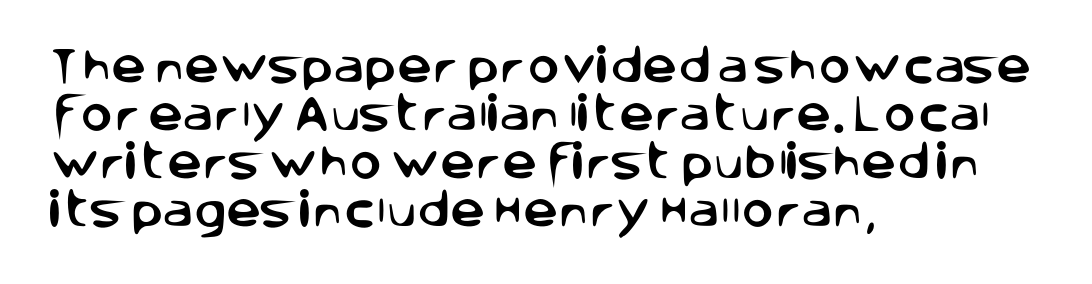
{"serif": "no", "italic": "no", "width": "normal", "stroke_contrast": "low", "x_height": "large", "monospaced": "no", "underline": "no", "align": "left", "line_spacing_ratio": 1.23, "letter_spacing": "normal", "letter_spacing_em": 0.0, "glyph_px": 39}
